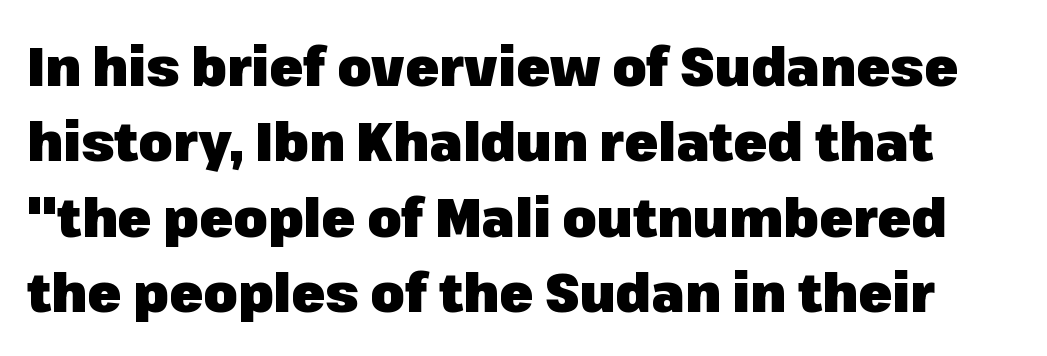
Q: Is the text bold? A: Yes.
Q: Is the text italic (slanted)? A: No, it is upright.
Q: Is the typeface a serif or a sans-serif typeface? A: Sans-serif.
Q: Is the text underlined? A: No.
Q: Is the spacing between letters normal or unusually wide? A: Normal.
Q: Is the spacing between lines tight, normal or loose? A: Normal.
Q: Width (condensed, normal, or wide)? A: Normal.
Q: Stroke contrast? A: Low.
Q: x-height? A: Medium.
Q: Monospaced? A: No.
